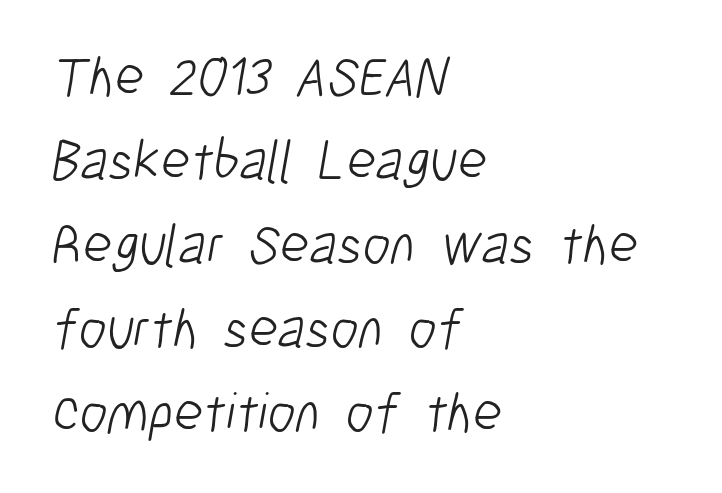
Q: Is the text bold? A: No.
Q: Is the typeface a serif or a sans-serif typeface? A: Sans-serif.
Q: Is the text underlined? A: No.
Q: How is the paragraph aligned? A: Left-aligned.
Q: Is the spacing between letters normal or unusually wide? A: Normal.
Q: Is the spacing between lines tight, normal or loose? A: Normal.
Q: Width (condensed, normal, or wide)? A: Condensed.
Q: Stroke contrast? A: Low.
Q: x-height? A: Medium.
Q: Monospaced? A: No.
